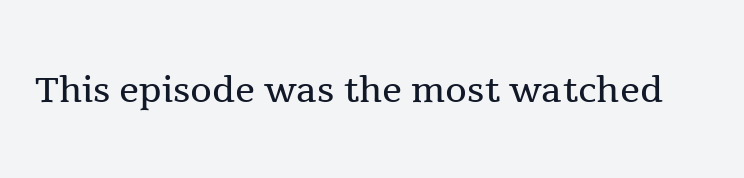
The typeface chosen for these lines features serifs. The string is rendered with underlining switched off. Glyph-to-glyph distance matches everyday printed text. Ordinary non-slanted type is in use.
